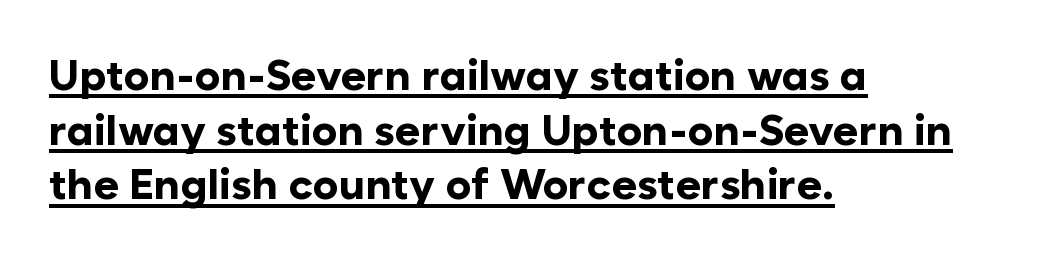
The image shows 43 px bold sans-serif type, upright; set left-aligned, normal line spacing (1.27x), normal letter spacing, underlined; low stroke contrast and a medium x-height.
